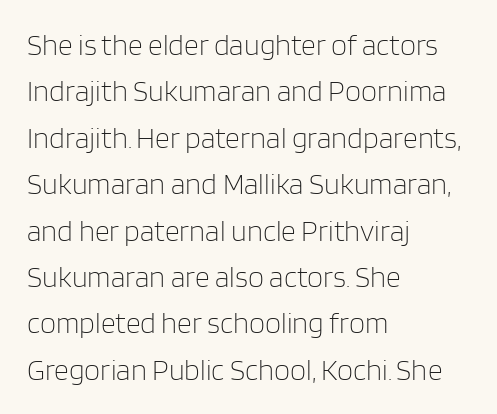
Q: Is the text bold? A: No.
Q: Is the text italic (slanted)? A: No, it is upright.
Q: Is the typeface a serif or a sans-serif typeface? A: Sans-serif.
Q: Is the text underlined? A: No.
Q: How is the paragraph aligned? A: Left-aligned.
Q: Is the spacing between letters normal or unusually wide? A: Normal.
Q: Is the spacing between lines tight, normal or loose? A: Normal.
Q: Width (condensed, normal, or wide)? A: Normal.
Q: Stroke contrast? A: Low.
Q: x-height? A: Large.
Q: Monospaced? A: No.
